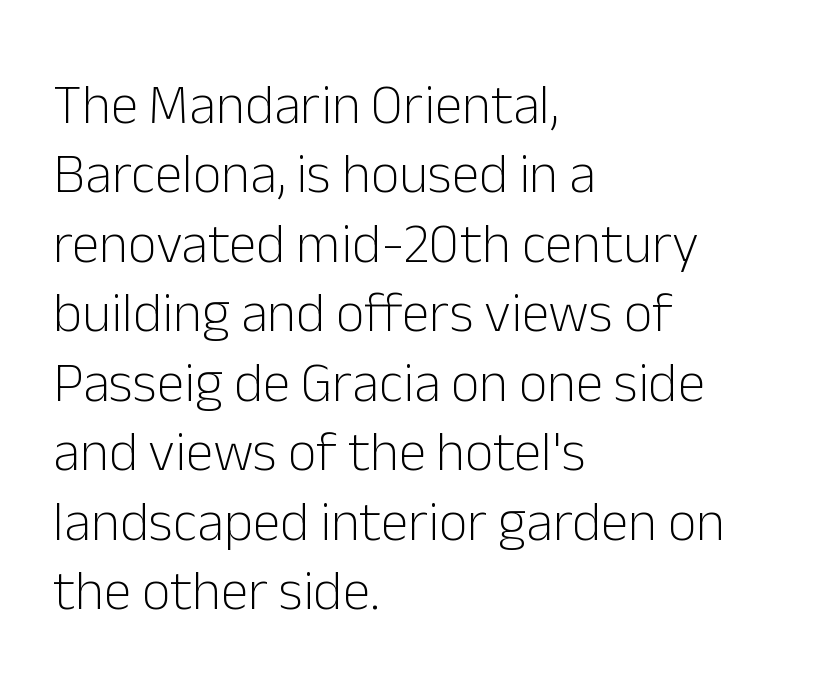
The image shows 56 px light sans-serif type, upright; set left-aligned, line spacing 1.24x, normal letter spacing, not underlined; low stroke contrast and a medium x-height.
